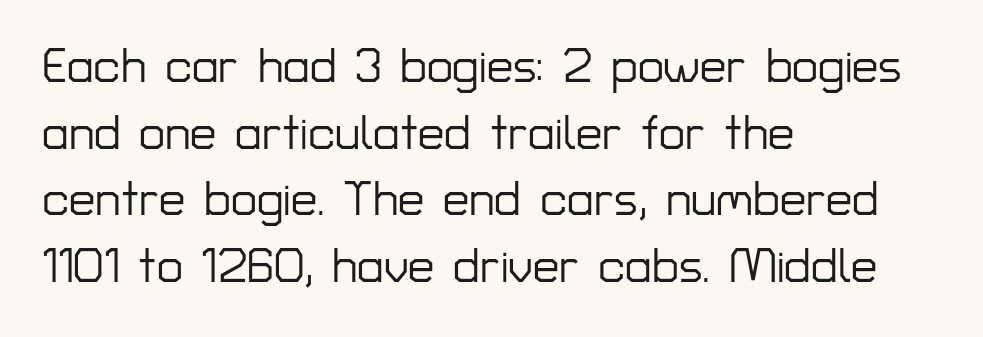
Q: Is the text italic (slanted)? A: No, it is upright.
Q: Is the typeface a serif or a sans-serif typeface? A: Sans-serif.
Q: Is the text underlined? A: No.
Q: How is the paragraph aligned? A: Left-aligned.
Q: Is the spacing between letters normal or unusually wide? A: Normal.
Q: Is the spacing between lines tight, normal or loose? A: Normal.
Q: Width (condensed, normal, or wide)? A: Normal.
Q: Stroke contrast? A: Low.
Q: x-height? A: Medium.
Q: Monospaced? A: No.
